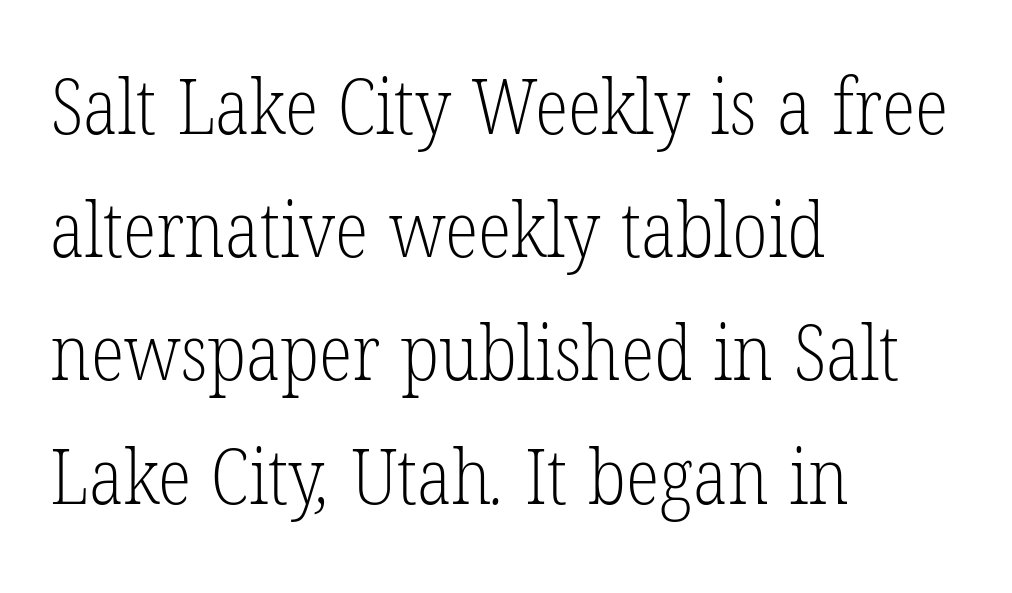
{"serif": "yes", "bold": "no", "weight": "light", "width": "condensed", "stroke_contrast": "low", "x_height": "medium", "monospaced": "no", "underline": "no", "align": "left", "line_spacing": "normal", "line_spacing_ratio": 1.58, "letter_spacing": "normal", "letter_spacing_em": 0.0, "glyph_px": 78}
